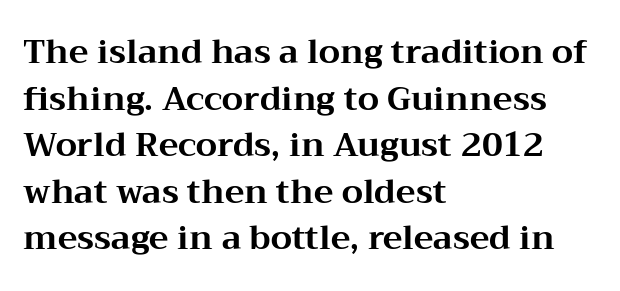
The image shows 33 px bold, wide serif type, upright; set left-aligned, normal line spacing (1.41x), normal letter spacing, not underlined; medium stroke contrast and a medium x-height.
